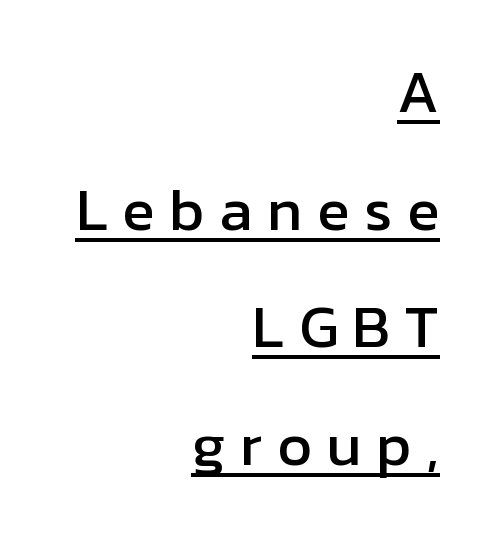
This rendering uses right alignment, leaving the left contour irregular. Quick note: interline space is abundant. The text was rendered using a sans face with plain stroke endings. The typesetter has applied underlining to the passage shown.
